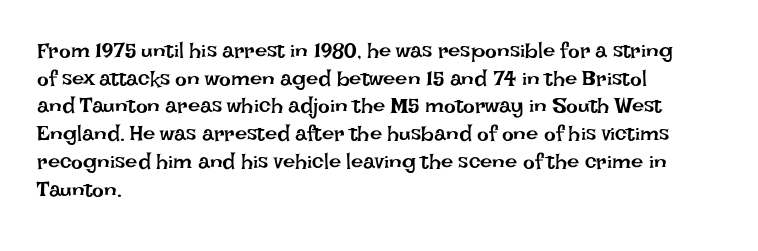
Q: Is the text bold? A: No.
Q: Is the text italic (slanted)? A: No, it is upright.
Q: Is the text underlined? A: No.
Q: How is the paragraph aligned? A: Left-aligned.
Q: Is the spacing between letters normal or unusually wide? A: Normal.
Q: Is the spacing between lines tight, normal or loose? A: Normal.
